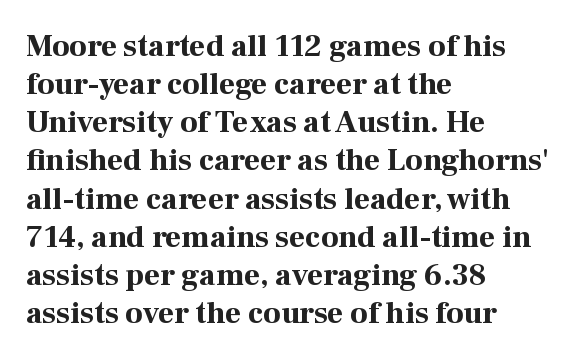
Serifs: yes, visible at the terminals of the letterforms. The gap between lines stays unmarked. Typographic density is high because the face is bold. Each line starts at the same left margin while the right side varies. Proportional: the letters do not fall into vertical columns. Tracking value appears to be zero — textbook default spacing.
